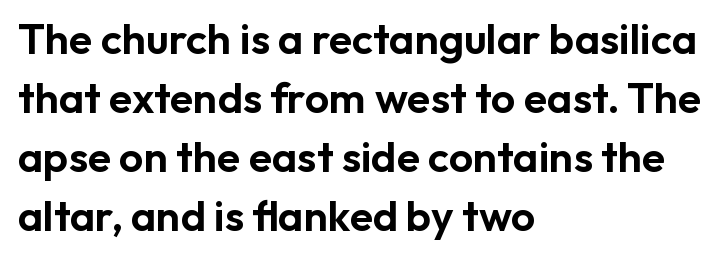
Only glyphs here, with clear space below each row. The letters carry no serifs — their stems end cleanly without finishing strokes. Each new line begins a customary step beneath the previous one. The axis of the letterforms is exactly vertical. This sample has the flowing, uneven cadence of proportional lettering.
